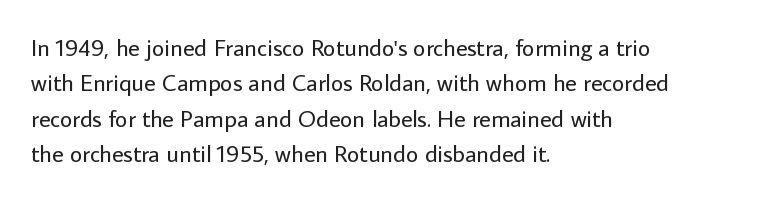
Tracking value appears to be zero — textbook default spacing. Posture: straight, roman, zero tilt. Leftover space on each line is placed entirely after the last word. This is not heavy type; no bold has been used.
